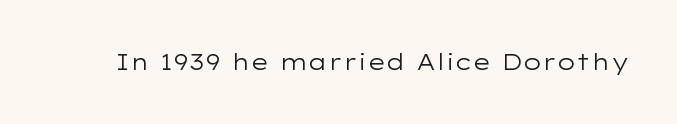
{"italic": "no", "bold": "no", "underline": "no", "letter_spacing": "normal", "letter_spacing_em": 0.0, "glyph_px": 22}
